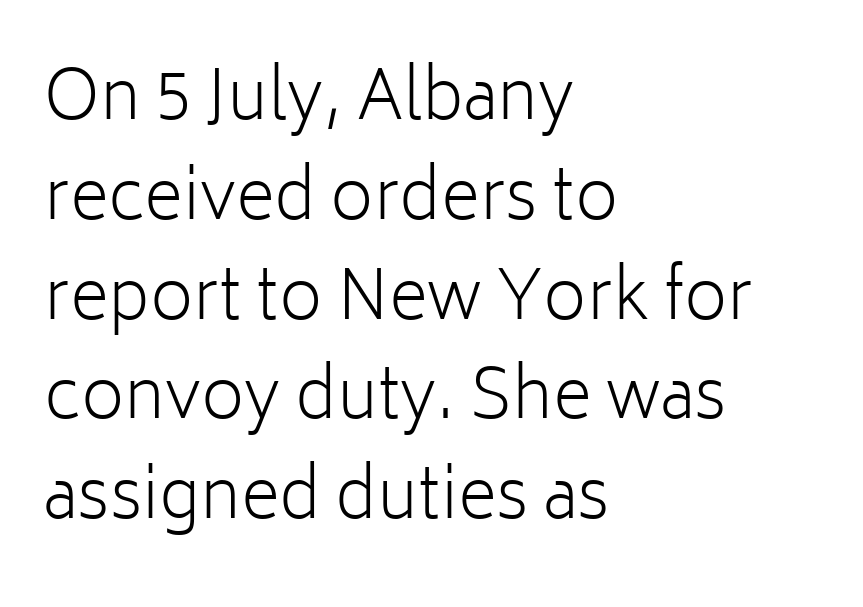
{"serif": "no", "italic": "no", "bold": "no", "weight": "light", "width": "normal", "stroke_contrast": "low", "x_height": "medium", "monospaced": "no", "underline": "no", "align": "left", "line_spacing": "normal", "line_spacing_ratio": 1.49, "letter_spacing": "normal", "letter_spacing_em": 0.0, "glyph_px": 67}
